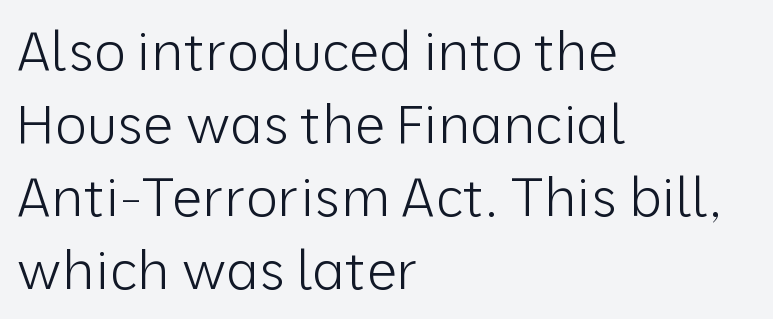
{"serif": "no", "italic": "no", "bold": "no", "weight": "light", "width": "normal", "stroke_contrast": "low", "x_height": "medium", "monospaced": "no", "underline": "no", "align": "left", "line_spacing": "normal", "line_spacing_ratio": 1.35, "letter_spacing": "normal", "letter_spacing_em": 0.0, "glyph_px": 54}
